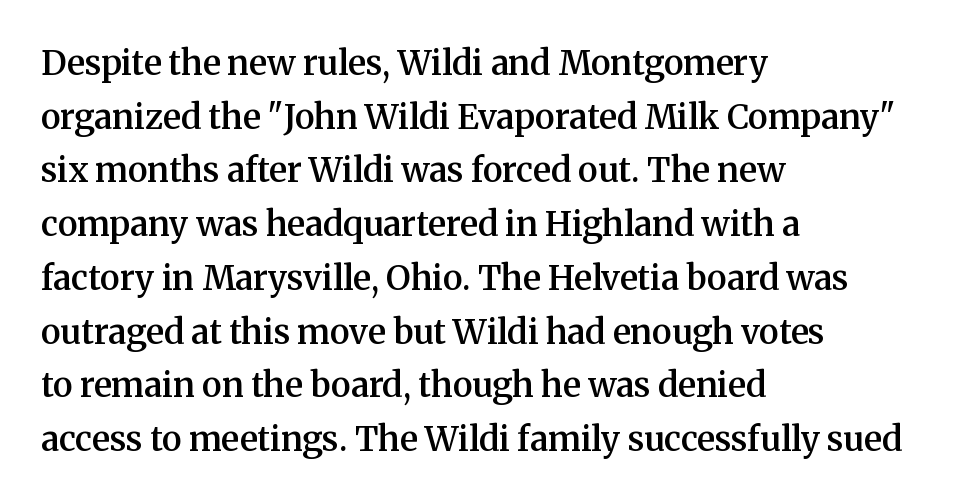
{"serif": "yes", "italic": "no", "bold": "semi", "weight": "semibold", "width": "normal", "stroke_contrast": "medium", "x_height": "medium", "monospaced": "no", "underline": "no", "align": "left", "line_spacing": "normal", "line_spacing_ratio": 1.58, "letter_spacing": "normal", "letter_spacing_em": 0.0, "glyph_px": 34}
